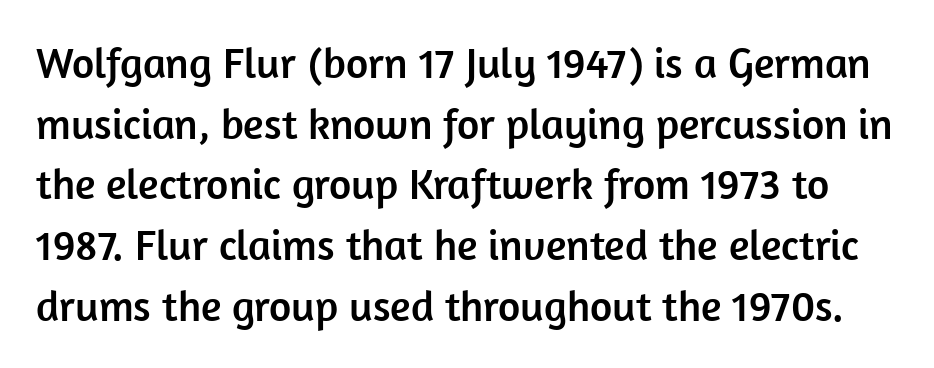
Notice how the stems are strictly vertical — no italics here. Underlining? Definitely not there. Think of a printed novel: that variable character pitch is what you see here. Default kerning and tracking; the words read as compact shapes. Regular leading.
